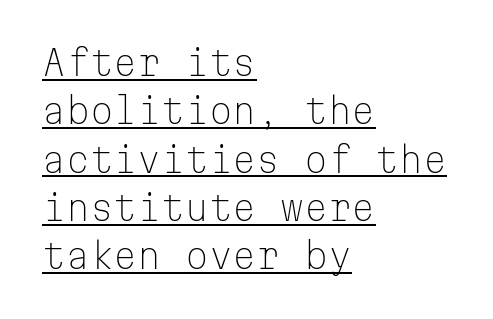
Q: Is the text bold? A: No.
Q: Is the text italic (slanted)? A: No, it is upright.
Q: Is the typeface a serif or a sans-serif typeface? A: Sans-serif.
Q: Is the text underlined? A: Yes.
Q: How is the paragraph aligned? A: Left-aligned.
Q: Is the spacing between letters normal or unusually wide? A: Normal.
Q: Is the spacing between lines tight, normal or loose? A: Normal.
Q: Width (condensed, normal, or wide)? A: Normal.
Q: Stroke contrast? A: Low.
Q: x-height? A: Medium.
Q: Monospaced? A: Yes.
